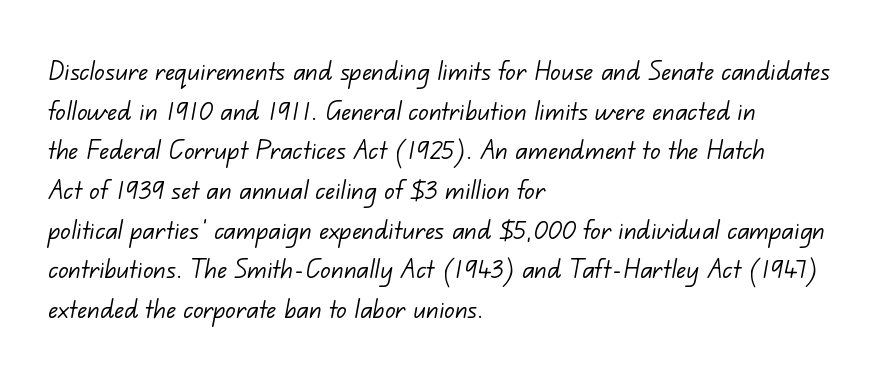
Q: Is the text bold? A: No.
Q: Is the typeface a serif or a sans-serif typeface? A: Sans-serif.
Q: Is the text underlined? A: No.
Q: How is the paragraph aligned? A: Left-aligned.
Q: Is the spacing between letters normal or unusually wide? A: Normal.
Q: Width (condensed, normal, or wide)? A: Normal.
Q: Stroke contrast? A: Low.
Q: x-height? A: Small.
Q: Monospaced? A: No.
